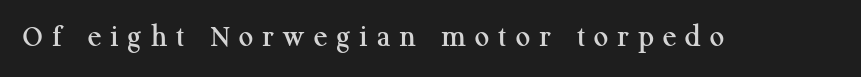
The glyphs are unaccompanied by any horizontal stroke below them. The typography opts for an upright posture over an oblique one. These lines are rendered in a variable-pitch font. Observe the wide spacing: letters keep a clear distance from each other. I'd call this a serif setting — the letters wear small feet.
